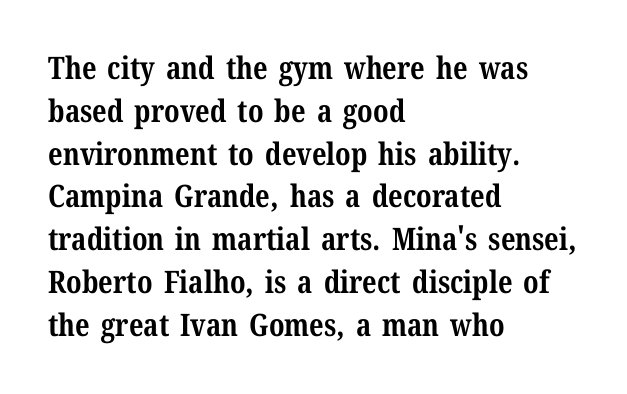
Q: Is the text bold? A: Yes.
Q: Is the text italic (slanted)? A: No, it is upright.
Q: Is the typeface a serif or a sans-serif typeface? A: Serif.
Q: Is the text underlined? A: No.
Q: How is the paragraph aligned? A: Left-aligned.
Q: Is the spacing between letters normal or unusually wide? A: Normal.
Q: Is the spacing between lines tight, normal or loose? A: Normal.
Q: Width (condensed, normal, or wide)? A: Normal.
Q: Stroke contrast? A: Medium.
Q: x-height? A: Medium.
Q: Monospaced? A: No.
